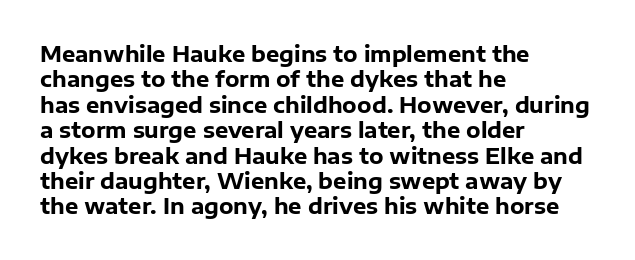
The image shows 21 px bold type, upright; set left-aligned, line spacing 1.21x, normal letter spacing, not underlined.
